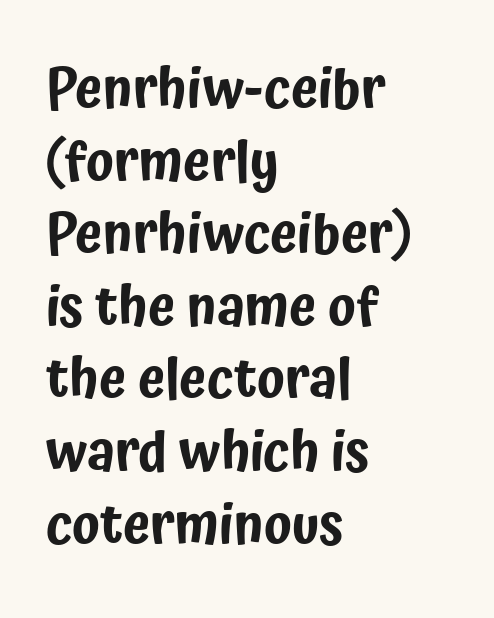
The image shows 55 px condensed sans-serif type, upright; set left-aligned, normal line spacing (1.32x), normal letter spacing, not underlined; low stroke contrast and a medium x-height.
